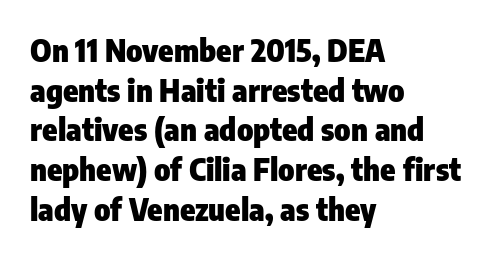
The image shows 31 px heavy, condensed sans-serif type, upright; set left-aligned, normal line spacing (1.28x), normal letter spacing, not underlined; low stroke contrast and a medium x-height.
